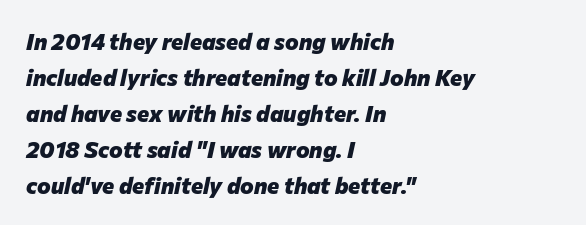
The image shows 23 px bold type, italic (leaning right); set left-aligned, normal line spacing (1.56x), normal letter spacing, not underlined.
